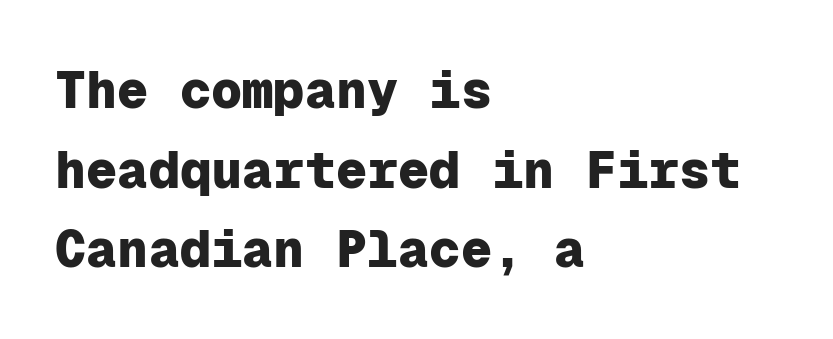
Q: Is the text bold? A: Yes.
Q: Is the text italic (slanted)? A: No, it is upright.
Q: Is the typeface a serif or a sans-serif typeface? A: Sans-serif.
Q: Is the text underlined? A: No.
Q: How is the paragraph aligned? A: Left-aligned.
Q: Is the spacing between letters normal or unusually wide? A: Normal.
Q: Is the spacing between lines tight, normal or loose? A: Normal.
Q: Width (condensed, normal, or wide)? A: Normal.
Q: Stroke contrast? A: Low.
Q: x-height? A: Medium.
Q: Monospaced? A: Yes.
